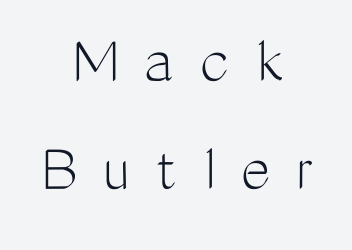
The image shows 70 px light, condensed sans-serif type, upright; set centered, normal line spacing (1.54x), unusually wide letter spacing (+0.38 em), not underlined; medium stroke contrast and a medium x-height.
